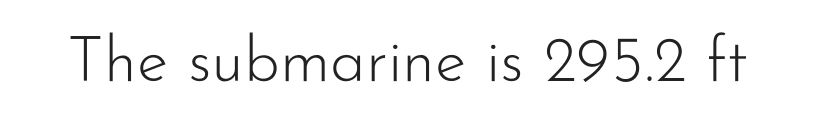
A light-to-regular cut is what we see here. The passage shown is typeset with a sans-serif family. Here the designer chose a conventional face with non-uniform glyph widths. Rule under the text: the space is simply empty. Default kerning and tracking; the words read as compact shapes. The lettering stays uniformly vertical, giving the passage a roman look.
